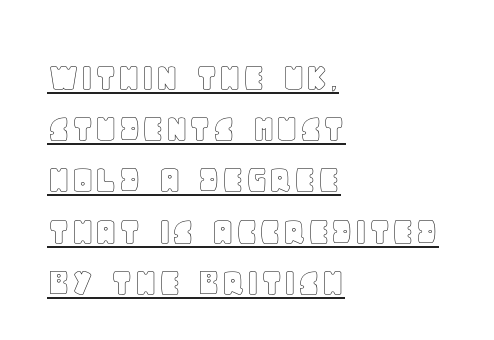
The ragged edge is on the right, which tells us the setting is flush left. The specimen includes a rule beneath the text block's lines. Think of a printed novel: that variable character pitch is what you see here. Vertical spacing — default. The letters stand straight up with perfectly vertical stems. The face used here is rendered with its standard letterfit.
